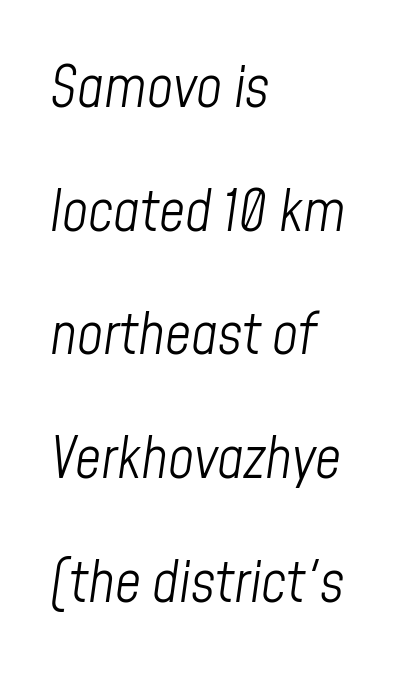
{"italic": "yes", "lean": "right", "slant_degrees": 8, "bold": "no", "weight": "light", "width": "condensed", "stroke_contrast": "low", "x_height": "medium", "monospaced": "no", "underline": "no", "align": "left", "line_spacing": "loose", "line_spacing_ratio": 2.17, "letter_spacing": "normal", "letter_spacing_em": 0.0, "glyph_px": 57}
